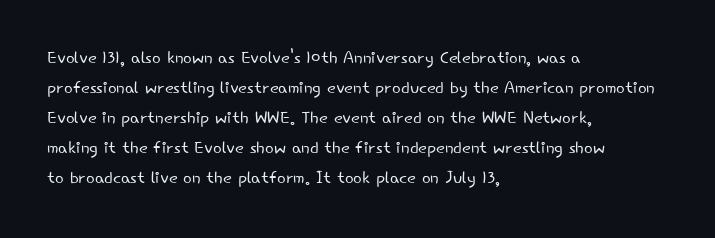
Q: Is the text bold? A: No.
Q: Is the text italic (slanted)? A: No, it is upright.
Q: Is the text underlined? A: No.
Q: How is the paragraph aligned? A: Left-aligned.
Q: Is the spacing between letters normal or unusually wide? A: Normal.
Q: Is the spacing between lines tight, normal or loose? A: Normal.
